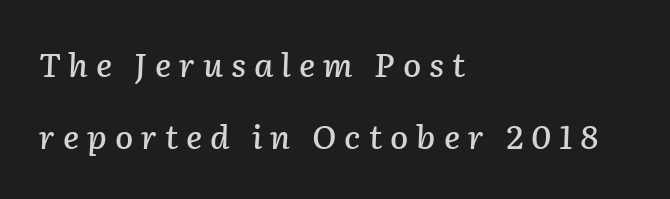
The image shows 33 px text type, italic (leaning right); set left-aligned, loose line spacing (2.19x), unusually wide letter spacing (+0.24 em), not underlined; low stroke contrast and a medium x-height.
